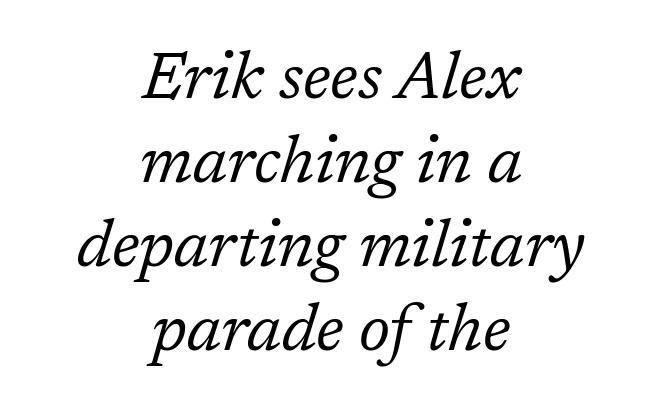
Q: Is the text bold? A: No.
Q: Is the text italic (slanted)? A: Yes, it leans right by about 17 degrees.
Q: Is the typeface a serif or a sans-serif typeface? A: Serif.
Q: Is the text underlined? A: No.
Q: How is the paragraph aligned? A: Centered.
Q: Is the spacing between letters normal or unusually wide? A: Normal.
Q: Is the spacing between lines tight, normal or loose? A: Normal.
Q: Width (condensed, normal, or wide)? A: Normal.
Q: Stroke contrast? A: Low.
Q: x-height? A: Medium.
Q: Monospaced? A: No.
